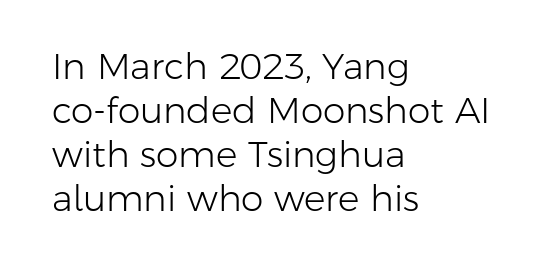
Alignment: flush left. Are there feet on the stems? There aren't — it's a sans. Nope, not italic — everything's standing straight. Heaviness? Minimal to ordinary, like unemphasized prose. Here the designer chose a conventional face with non-uniform glyph widths.
